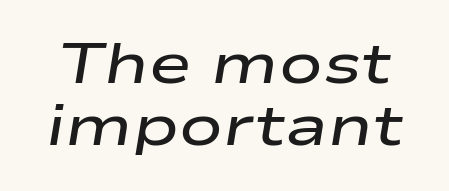
The gap between lines stays unmarked. How heavy is the stroke? Medium-heavy — a semibold, shy of bold. Note the varied advance widths — an 'i' is clearly narrower than an 'm'. Vertically, the passage feels compressed, each row crowding the next. The face used here is rendered with its standard letterfit.
